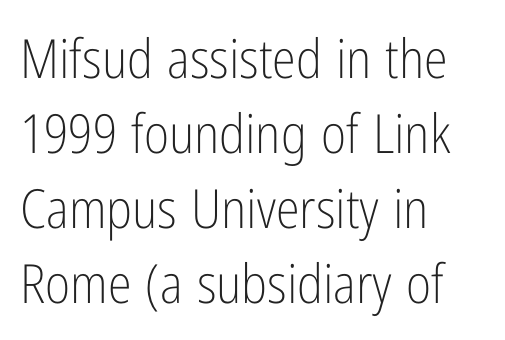
{"serif": "no", "italic": "no", "bold": "no", "weight": "light", "width": "condensed", "stroke_contrast": "low", "x_height": "medium", "monospaced": "no", "underline": "no", "align": "left", "line_spacing": "normal", "line_spacing_ratio": 1.39, "letter_spacing": "normal", "letter_spacing_em": 0.0, "glyph_px": 54}
